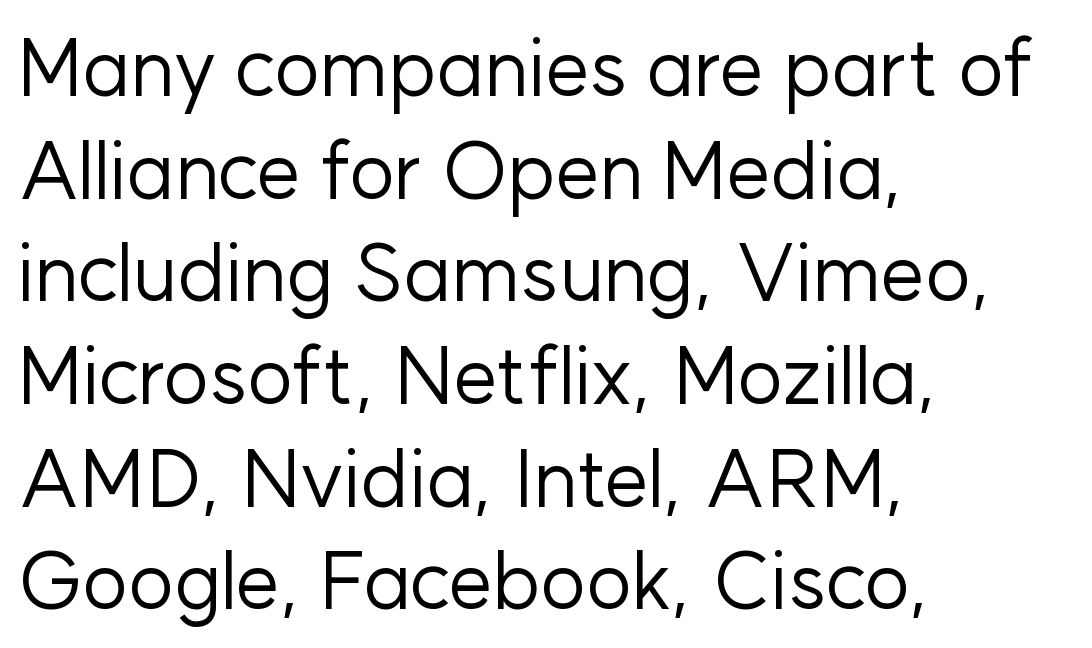
{"serif": "no", "italic": "no", "bold": "no", "weight": "regular", "width": "normal", "stroke_contrast": "low", "x_height": "medium", "monospaced": "no", "underline": "no", "align": "left", "line_spacing": "normal", "line_spacing_ratio": 1.3, "letter_spacing": "normal", "letter_spacing_em": 0.0, "glyph_px": 79}
